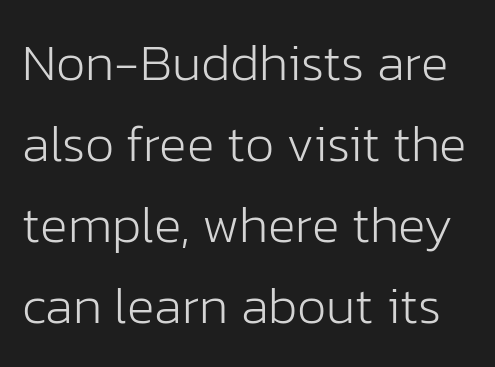
Q: Is the text bold? A: No.
Q: Is the text italic (slanted)? A: No, it is upright.
Q: Is the typeface a serif or a sans-serif typeface? A: Sans-serif.
Q: Is the text underlined? A: No.
Q: Is the spacing between letters normal or unusually wide? A: Normal.
Q: Is the spacing between lines tight, normal or loose? A: Normal.
Q: Width (condensed, normal, or wide)? A: Normal.
Q: Stroke contrast? A: Low.
Q: x-height? A: Medium.
Q: Monospaced? A: No.
